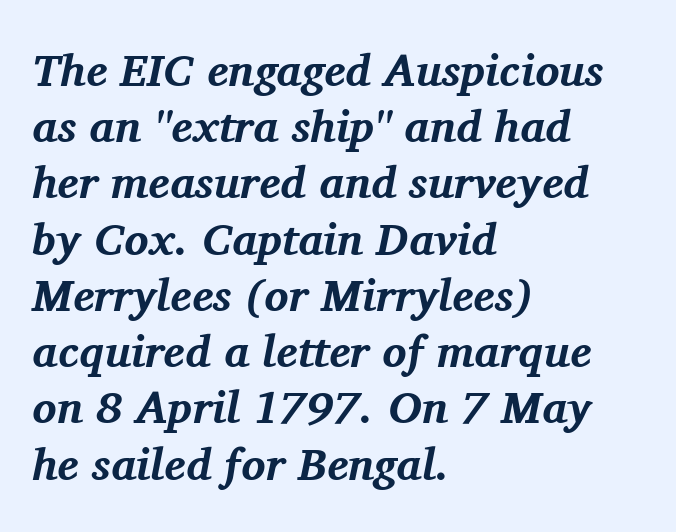
The image shows 45 px bold serif type, italic (leaning right); set left-aligned, normal line spacing (1.25x), normal letter spacing, not underlined; medium stroke contrast and a medium x-height.
